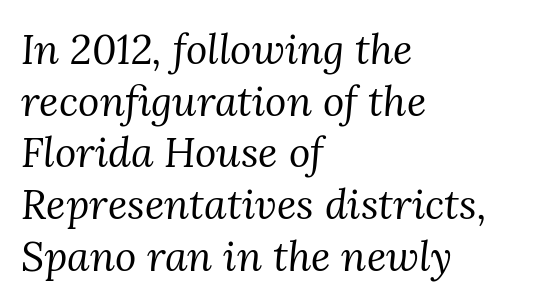
The passage shown stacks its lines at a standard gap. The face used here is seriffed, in the tradition of book romans. Is this a fixed-width face? No — the glyphs have proportional, varying widths. The whole block is typeset with a tilt.
